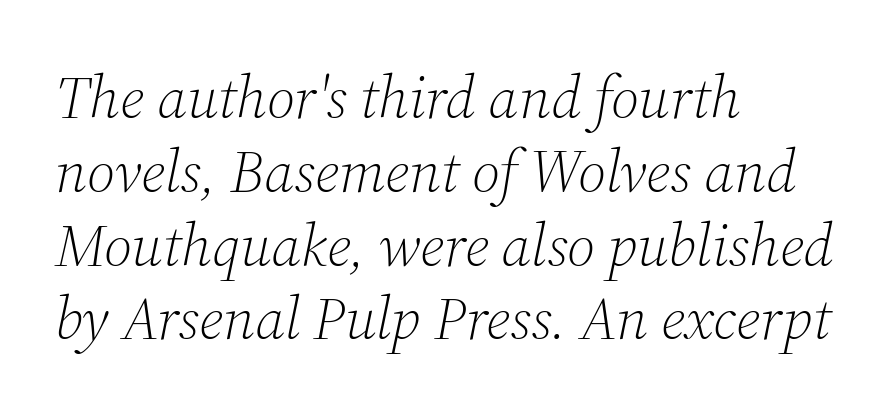
Q: Is the text bold? A: No.
Q: Is the text italic (slanted)? A: Yes, it leans right by about 12 degrees.
Q: Is the typeface a serif or a sans-serif typeface? A: Serif.
Q: Is the text underlined? A: No.
Q: How is the paragraph aligned? A: Left-aligned.
Q: Is the spacing between letters normal or unusually wide? A: Normal.
Q: Width (condensed, normal, or wide)? A: Normal.
Q: Stroke contrast? A: Medium.
Q: x-height? A: Medium.
Q: Monospaced? A: No.
